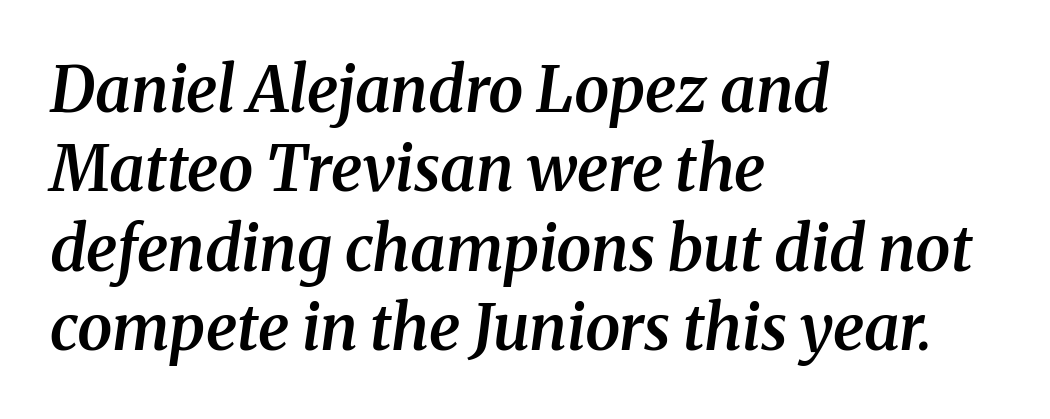
These lines are rendered in a variable-pitch font. If you measured baseline to baseline, you'd find a middling distance. What stands out about the letter spacing? Nothing — it is the standard amount. Tall strokes in this sample are angled rather than plumb.
